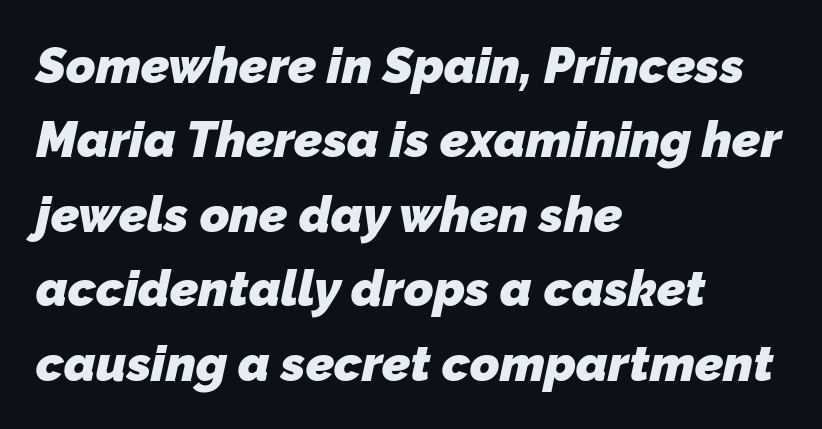
Q: Is the text bold? A: Yes.
Q: Is the typeface a serif or a sans-serif typeface? A: Sans-serif.
Q: Is the text underlined? A: No.
Q: How is the paragraph aligned? A: Left-aligned.
Q: Is the spacing between letters normal or unusually wide? A: Normal.
Q: Is the spacing between lines tight, normal or loose? A: Normal.
Q: Width (condensed, normal, or wide)? A: Normal.
Q: Stroke contrast? A: Low.
Q: x-height? A: Medium.
Q: Monospaced? A: No.
